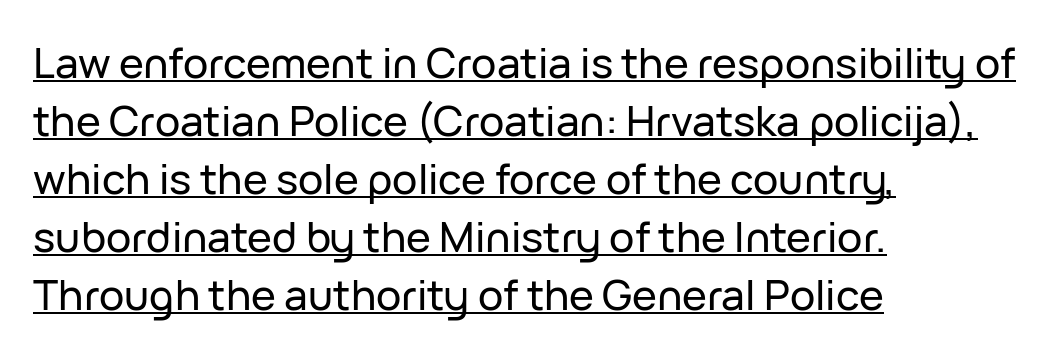
{"serif": "no", "italic": "no", "width": "normal", "stroke_contrast": "low", "x_height": "medium", "monospaced": "no", "underline": "yes", "align": "left", "line_spacing": "normal", "line_spacing_ratio": 1.38, "letter_spacing": "normal", "letter_spacing_em": 0.0, "glyph_px": 42}
